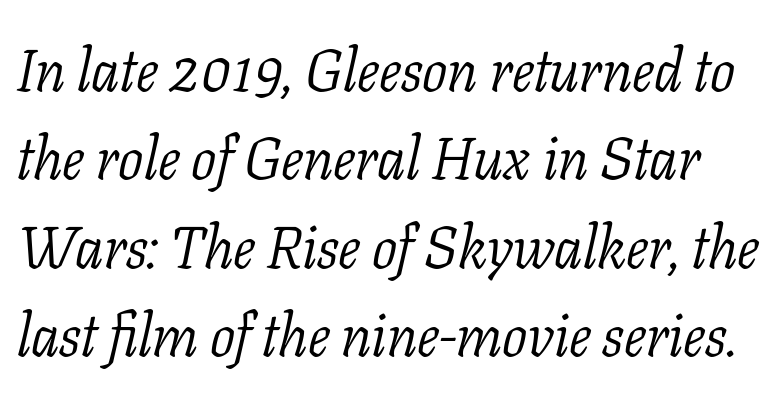
{"serif": "yes", "italic": "yes", "lean": "right", "slant_degrees": 11, "bold": "no", "weight": "light", "width": "normal", "stroke_contrast": "low", "x_height": "medium", "monospaced": "no", "underline": "no", "line_spacing": "normal", "line_spacing_ratio": 1.5, "letter_spacing": "normal", "letter_spacing_em": 0.0, "glyph_px": 59}
